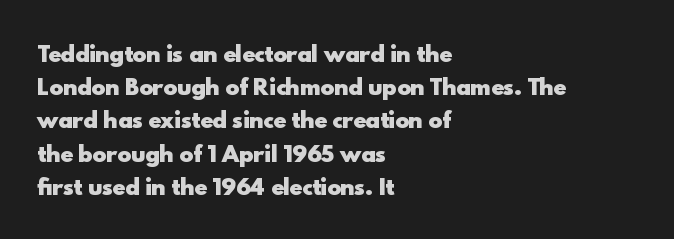
{"italic": "no", "bold": "yes", "underline": "no", "align": "left", "line_spacing": "normal", "line_spacing_ratio": 1.58, "letter_spacing": "normal", "letter_spacing_em": 0.0, "glyph_px": 21}
